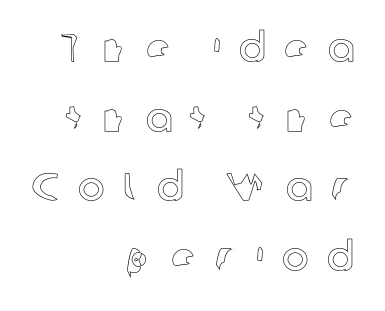
The image shows 40 px text type, upright; set right-aligned, line spacing 1.74x, unusually wide letter spacing (+0.46 em), not underlined; a medium x-height.
